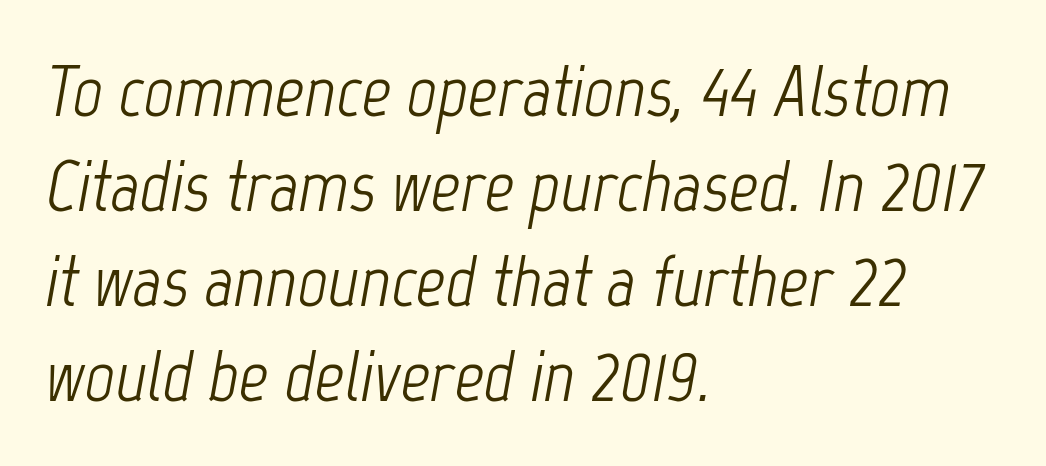
{"italic": "yes", "lean": "right", "slant_degrees": 12, "bold": "no", "weight": "light", "width": "condensed", "stroke_contrast": "low", "x_height": "medium", "monospaced": "no", "underline": "no", "align": "left", "line_spacing": "normal", "line_spacing_ratio": 1.3, "letter_spacing": "normal", "letter_spacing_em": 0.0, "glyph_px": 73}
